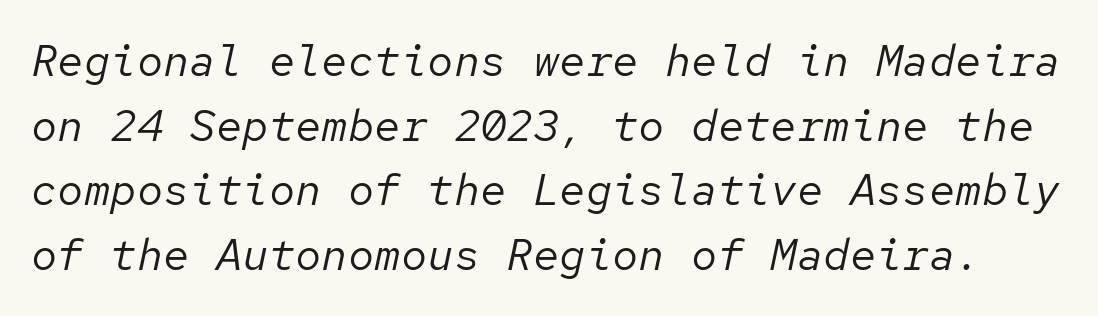
Q: Is the text bold? A: No.
Q: Is the text italic (slanted)? A: Yes, it leans right by about 12 degrees.
Q: Is the text underlined? A: No.
Q: Is the spacing between letters normal or unusually wide? A: Normal.
Q: Is the spacing between lines tight, normal or loose? A: Normal.
Q: Width (condensed, normal, or wide)? A: Normal.
Q: Stroke contrast? A: Low.
Q: x-height? A: Medium.
Q: Monospaced? A: Yes.
